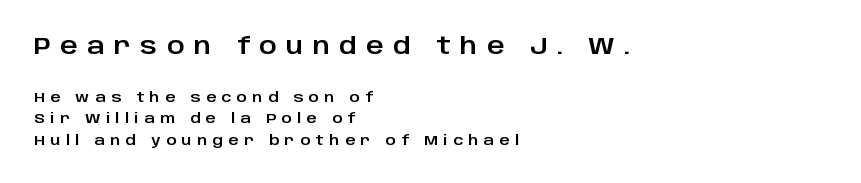
{"italic": "no", "underline": "no", "align": "left", "line_spacing": "normal", "line_spacing_ratio": 1.53, "letter_spacing": "wide", "letter_spacing_em": 0.39, "larger_block": "first", "size_ratio": 1.71, "glyph_px": 24}
